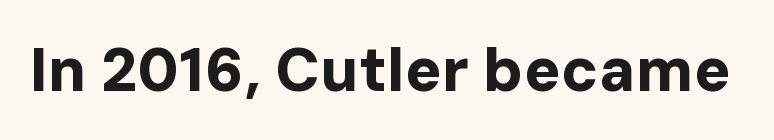
{"serif": "no", "italic": "no", "bold": "yes", "weight": "bold", "width": "normal", "stroke_contrast": "low", "x_height": "medium", "monospaced": "no", "underline": "no", "letter_spacing": "normal", "letter_spacing_em": 0.0, "glyph_px": 61}
